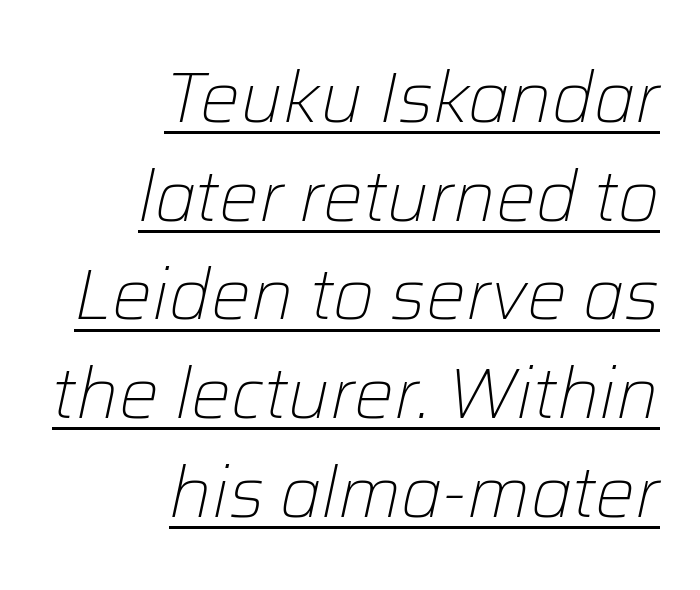
{"italic": "yes", "lean": "right", "slant_degrees": 12, "bold": "no", "weight": "light", "width": "normal", "stroke_contrast": "low", "x_height": "medium", "monospaced": "no", "underline": "yes", "align": "right", "line_spacing": "normal", "line_spacing_ratio": 1.39, "letter_spacing": "normal", "letter_spacing_em": 0.0, "glyph_px": 71}
